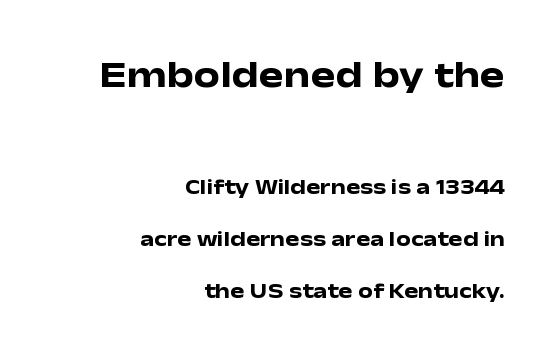
The image shows 37 px heavy, wide sans-serif type, upright; set right-aligned, loose line spacing (2.49x), normal letter spacing, not underlined; the first (top) block is 1.76x larger; low stroke contrast and a medium x-height.
